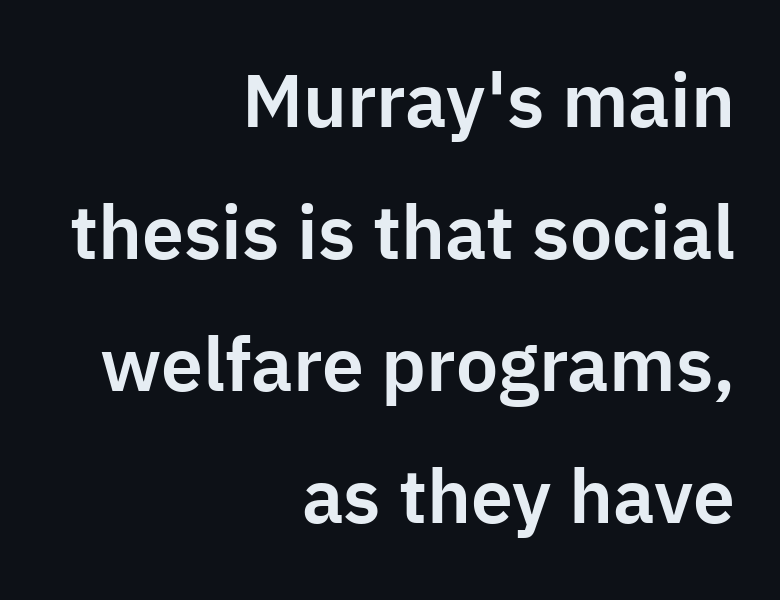
Q: Is the text italic (slanted)? A: No, it is upright.
Q: Is the typeface a serif or a sans-serif typeface? A: Sans-serif.
Q: Is the text underlined? A: No.
Q: How is the paragraph aligned? A: Right-aligned.
Q: Is the spacing between letters normal or unusually wide? A: Normal.
Q: Width (condensed, normal, or wide)? A: Normal.
Q: Stroke contrast? A: Low.
Q: x-height? A: Medium.
Q: Monospaced? A: No.
